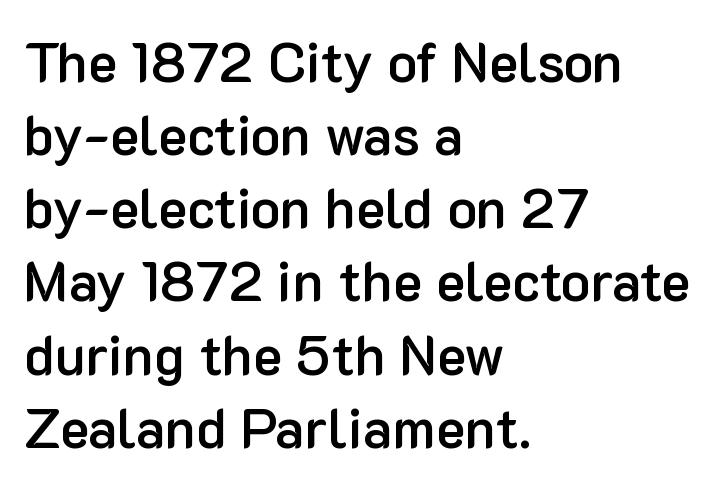
{"serif": "no", "italic": "no", "bold": "semi", "weight": "semibold", "width": "normal", "stroke_contrast": "low", "x_height": "medium", "monospaced": "no", "underline": "no", "align": "left", "line_spacing": "normal", "line_spacing_ratio": 1.33, "letter_spacing": "normal", "letter_spacing_em": 0.0, "glyph_px": 55}
